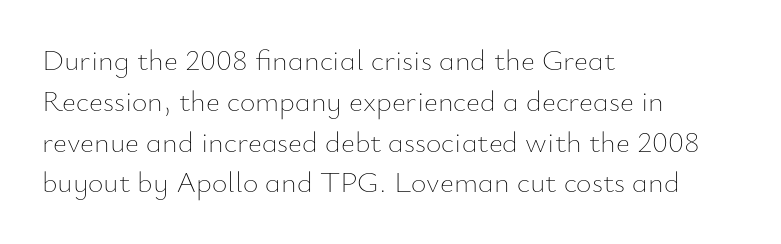
The image shows 30 px thin type, upright; set left-aligned, normal line spacing (1.36x), normal letter spacing, not underlined; low stroke contrast and a small x-height.
